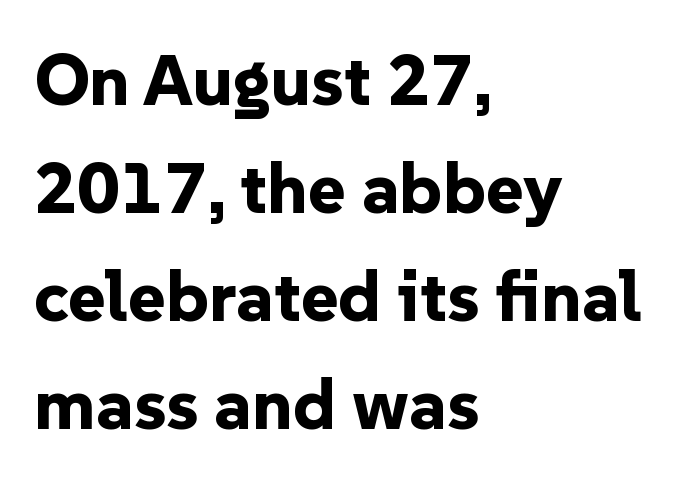
Q: Is the text bold? A: Yes.
Q: Is the text italic (slanted)? A: No, it is upright.
Q: Is the typeface a serif or a sans-serif typeface? A: Sans-serif.
Q: Is the text underlined? A: No.
Q: How is the paragraph aligned? A: Left-aligned.
Q: Is the spacing between letters normal or unusually wide? A: Normal.
Q: Is the spacing between lines tight, normal or loose? A: Normal.
Q: Width (condensed, normal, or wide)? A: Normal.
Q: Stroke contrast? A: Low.
Q: x-height? A: Medium.
Q: Monospaced? A: No.
